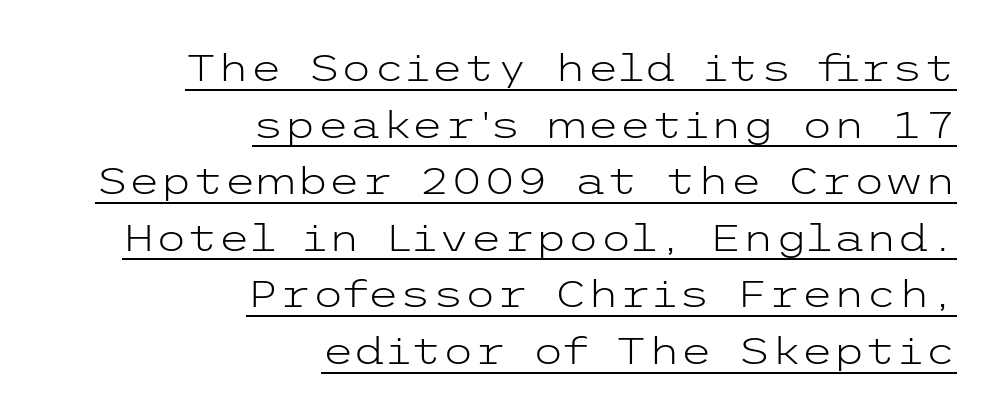
A typographer would call this underscored text. The compositor pushed each line to the right boundary. Weight: in the light-to-regular range. The passage shown is typeset with a sans-serif family.
